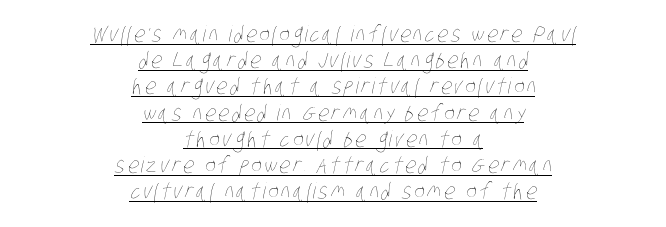
Q: Is the text bold? A: No.
Q: Is the text underlined? A: Yes.
Q: How is the paragraph aligned? A: Centered.
